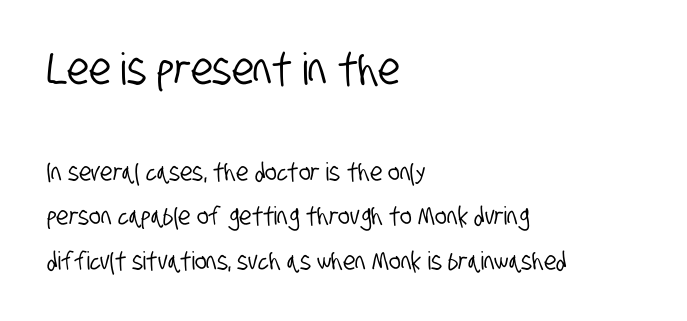
{"serif": "no", "width": "condensed", "stroke_contrast": "low", "x_height": "large", "monospaced": "no", "underline": "no", "align": "left", "line_spacing_ratio": 1.77, "letter_spacing": "normal", "letter_spacing_em": 0.0, "larger_block": "first", "size_ratio": 1.76, "glyph_px": 44}
